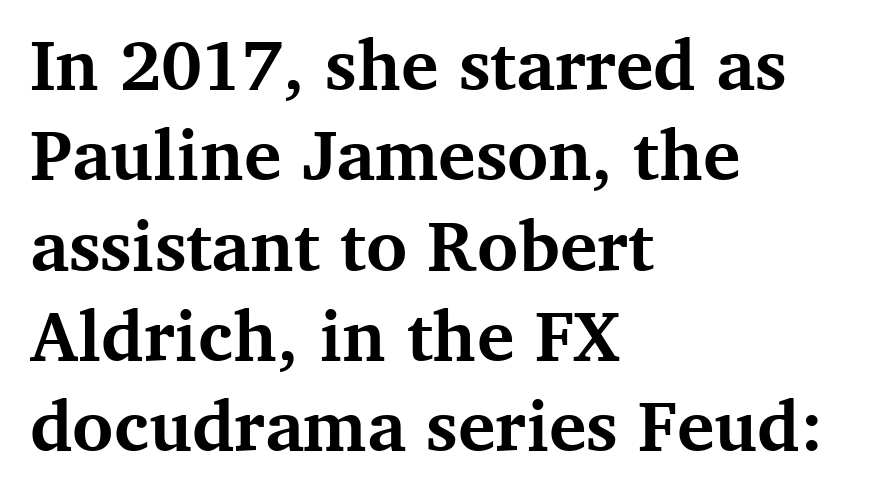
Q: Is the text bold? A: Yes.
Q: Is the text italic (slanted)? A: No, it is upright.
Q: Is the typeface a serif or a sans-serif typeface? A: Serif.
Q: Is the text underlined? A: No.
Q: How is the paragraph aligned? A: Left-aligned.
Q: Is the spacing between letters normal or unusually wide? A: Normal.
Q: Is the spacing between lines tight, normal or loose? A: Normal.
Q: Width (condensed, normal, or wide)? A: Normal.
Q: Stroke contrast? A: Medium.
Q: x-height? A: Medium.
Q: Monospaced? A: No.
